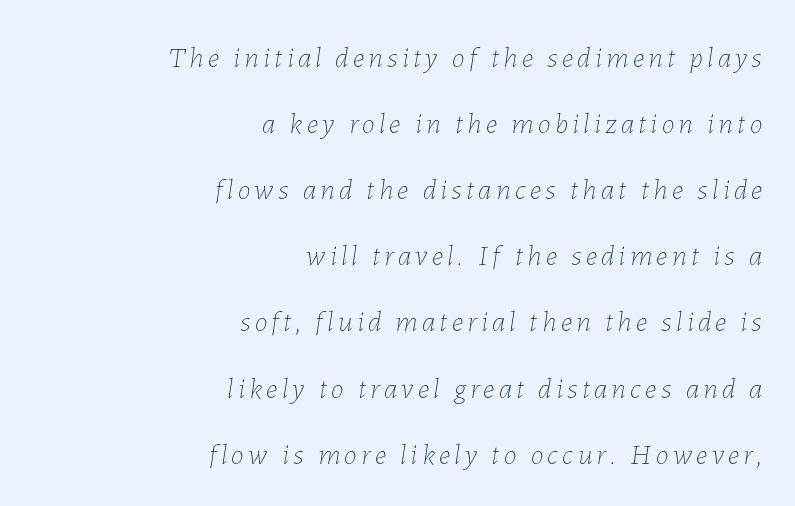
{"italic": "yes", "lean": "right", "slant_degrees": 7, "bold": "no", "weight": "thin", "width": "normal", "stroke_contrast": "low", "x_height": "medium", "monospaced": "no", "underline": "no", "align": "right", "line_spacing": "loose", "line_spacing_ratio": 2.28, "glyph_px": 29}
